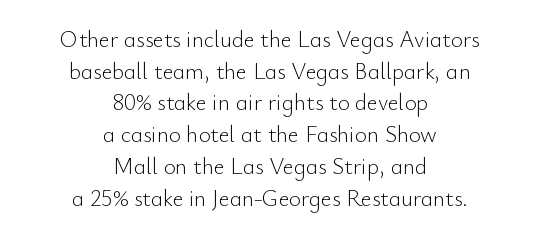
Q: Is the text bold? A: No.
Q: Is the text italic (slanted)? A: No, it is upright.
Q: Is the text underlined? A: No.
Q: How is the paragraph aligned? A: Centered.
Q: Is the spacing between letters normal or unusually wide? A: Normal.
Q: Is the spacing between lines tight, normal or loose? A: Normal.
